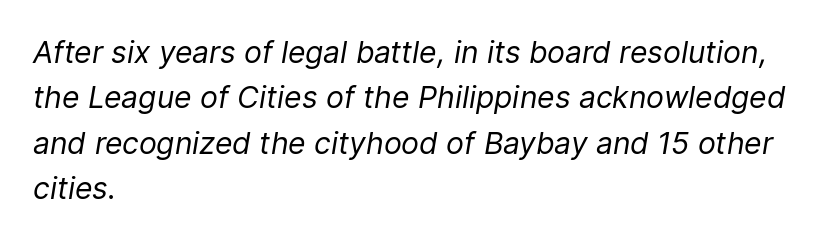
{"italic": "yes", "lean": "right", "slant_degrees": 9, "bold": "no", "weight": "regular", "width": "normal", "stroke_contrast": "low", "x_height": "medium", "monospaced": "no", "underline": "no", "align": "left", "line_spacing": "normal", "line_spacing_ratio": 1.51, "letter_spacing": "normal", "letter_spacing_em": 0.0, "glyph_px": 30}
